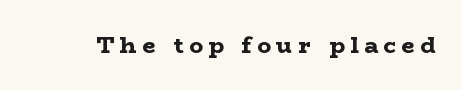
{"italic": "no", "bold": "yes", "underline": "no", "letter_spacing": "wide", "letter_spacing_em": 0.24, "glyph_px": 23}
